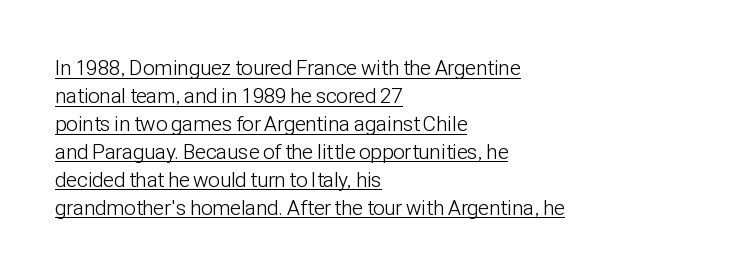
The image shows 21 px text type, upright; set left-aligned, normal line spacing (1.33x), normal letter spacing, underlined.
